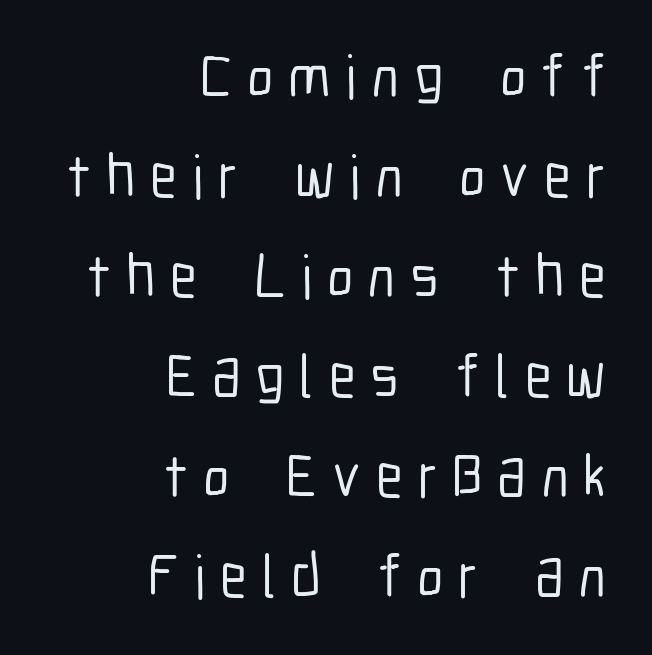
Q: Is the text italic (slanted)? A: No, it is upright.
Q: Is the typeface a serif or a sans-serif typeface? A: Sans-serif.
Q: Is the text underlined? A: No.
Q: How is the paragraph aligned? A: Right-aligned.
Q: Is the spacing between letters normal or unusually wide? A: Unusually wide.
Q: Is the spacing between lines tight, normal or loose? A: Normal.
Q: Width (condensed, normal, or wide)? A: Condensed.
Q: Stroke contrast? A: Low.
Q: x-height? A: Medium.
Q: Monospaced? A: No.
